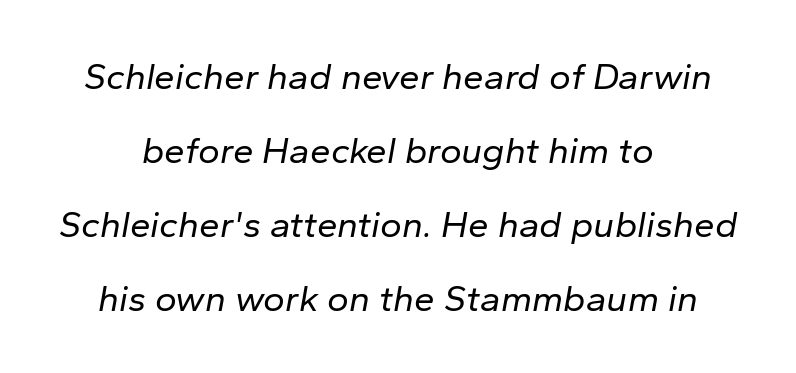
{"italic": "yes", "lean": "right", "slant_degrees": 10, "bold": "no", "weight": "regular", "width": "normal", "stroke_contrast": "low", "x_height": "medium", "monospaced": "no", "underline": "no", "align": "center", "line_spacing": "loose", "line_spacing_ratio": 2.0, "letter_spacing": "normal", "letter_spacing_em": 0.0, "glyph_px": 37}
